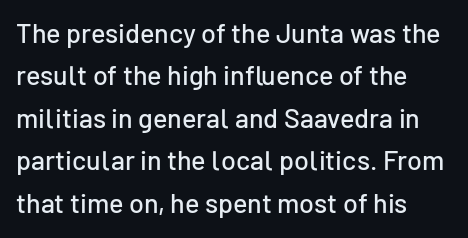
The image shows 27 px text type, upright; set left-aligned, normal line spacing (1.57x), normal letter spacing, not underlined.
